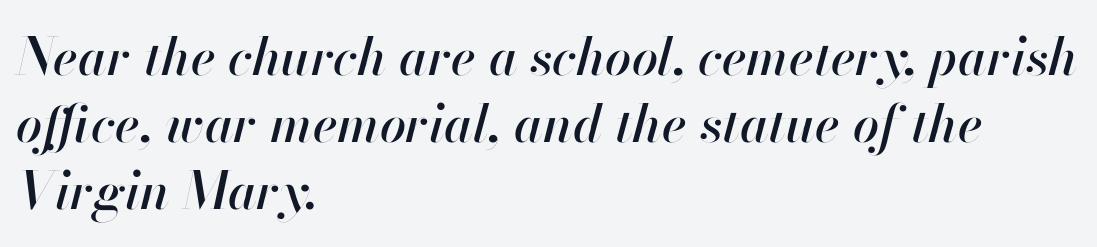
The axis of the letterforms is tilted away from vertical. Varying glyph widths throughout — classic text-font behaviour. The face used here is rendered with its standard letterfit. Lines of text with bare space underneath. The leading is moderate, giving the passage an even texture. The paragraph shown leans on its left margin.
